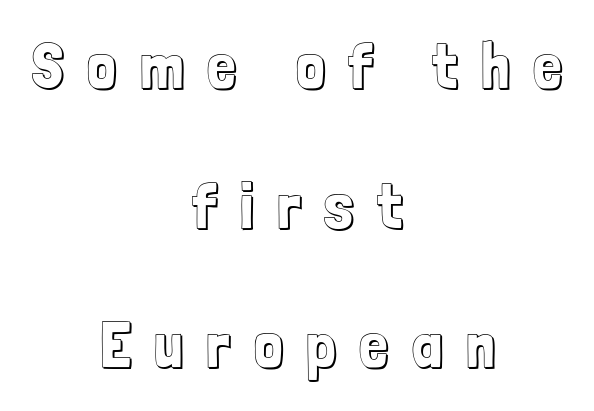
The zone under the glyphs is completely vacant. Tracking value appears strongly positive — letters spread wide. Think of a printed novel: that variable character pitch is what you see here. It's the straight-up-and-down kind of type. Typeset on center — no edge is straight. Is there much room between lines? Yes — plenty of vertical air separates them.
